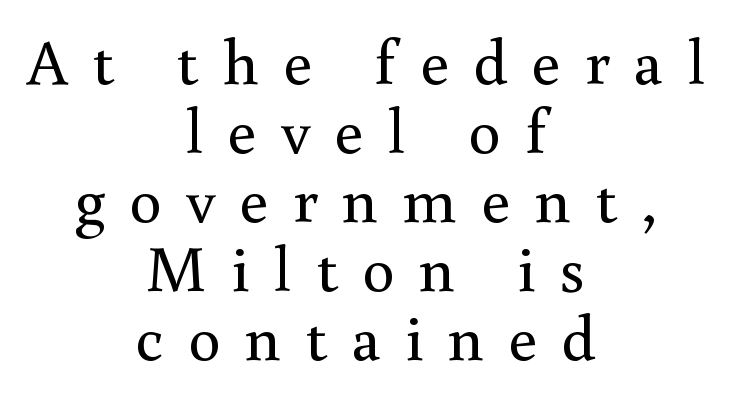
The image shows 65 px regular-weight serif type, upright; set centered, tight line spacing (1.06x), unusually wide letter spacing (+0.37 em), not underlined; medium stroke contrast and a small x-height.
